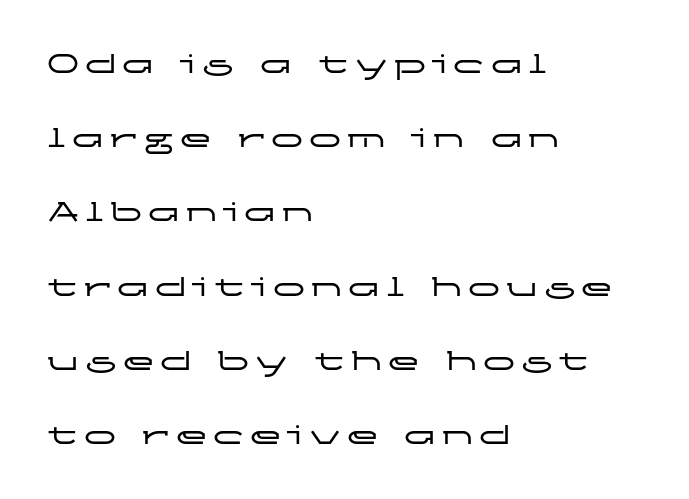
{"serif": "no", "italic": "no", "width": "wide", "stroke_contrast": "low", "x_height": "medium", "monospaced": "no", "underline": "no", "align": "left", "line_spacing": "loose", "line_spacing_ratio": 2.32, "glyph_px": 32}
